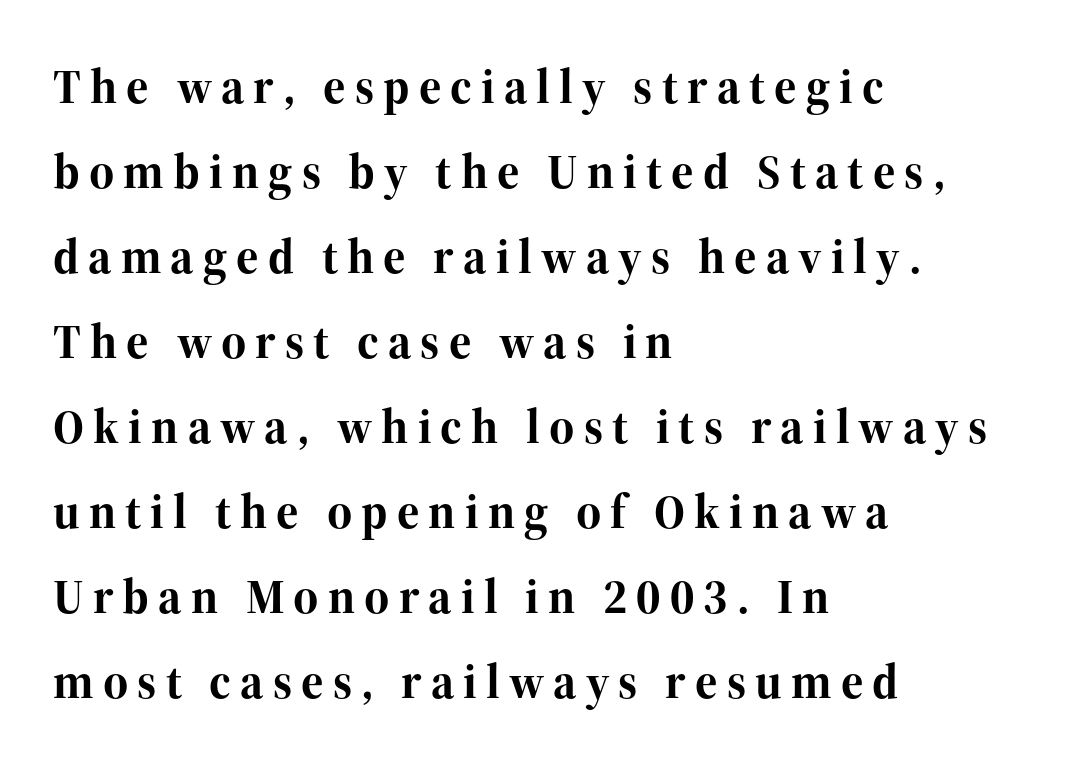
The image shows 48 px bold serif type, upright; set left-aligned, line spacing 1.77x, not underlined; high stroke contrast and a medium x-height.
